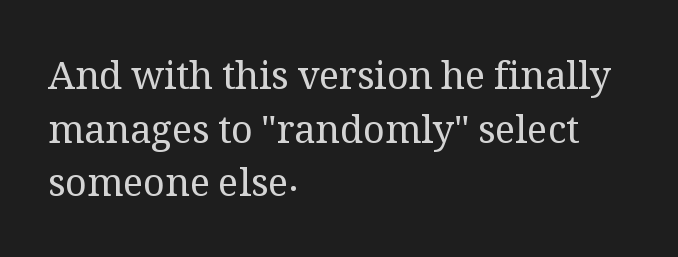
{"serif": "yes", "italic": "no", "bold": "no", "weight": "regular", "width": "normal", "stroke_contrast": "medium", "x_height": "medium", "monospaced": "no", "underline": "no", "align": "left", "line_spacing": "normal", "line_spacing_ratio": 1.41, "letter_spacing": "normal", "letter_spacing_em": 0.0, "glyph_px": 38}
